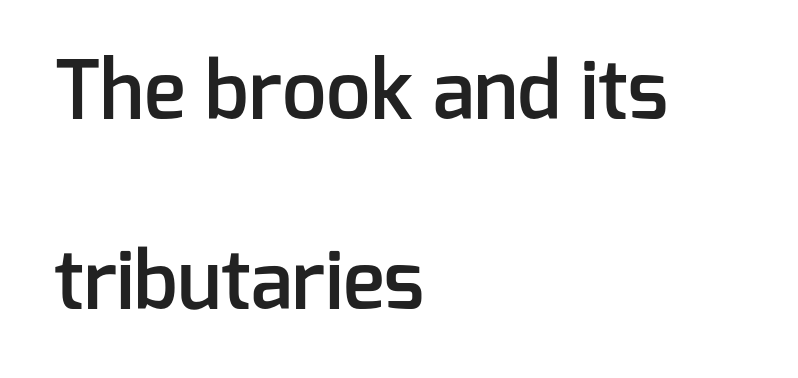
Q: Is the text bold? A: Semi-bold.
Q: Is the text italic (slanted)? A: No, it is upright.
Q: Is the typeface a serif or a sans-serif typeface? A: Sans-serif.
Q: Is the text underlined? A: No.
Q: How is the paragraph aligned? A: Left-aligned.
Q: Is the spacing between letters normal or unusually wide? A: Normal.
Q: Is the spacing between lines tight, normal or loose? A: Loose.
Q: Width (condensed, normal, or wide)? A: Normal.
Q: Stroke contrast? A: Low.
Q: x-height? A: Medium.
Q: Monospaced? A: No.
